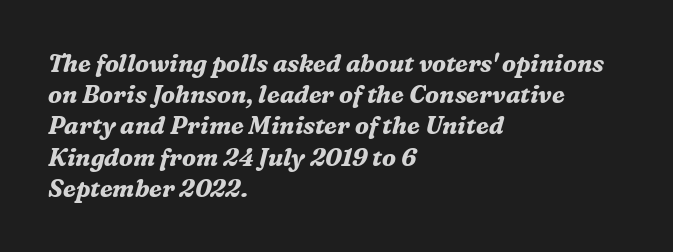
Q: Is the text bold? A: Yes.
Q: Is the text italic (slanted)? A: Yes, it leans right by about 16 degrees.
Q: Is the text underlined? A: No.
Q: How is the paragraph aligned? A: Left-aligned.
Q: Is the spacing between letters normal or unusually wide? A: Normal.
Q: Is the spacing between lines tight, normal or loose? A: Normal.
